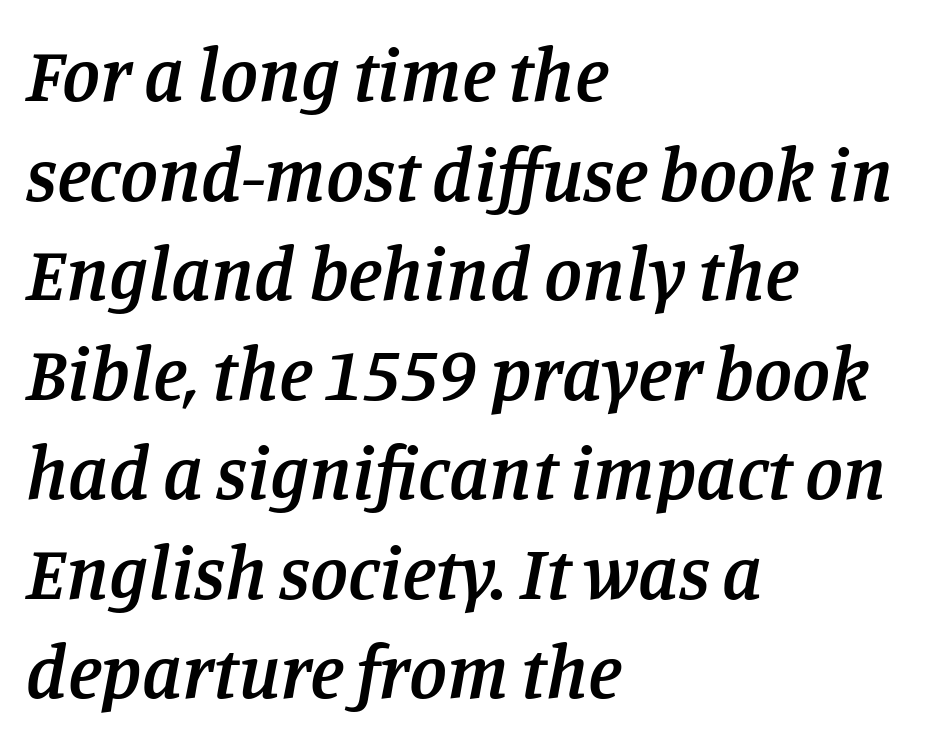
{"serif": "yes", "italic": "yes", "lean": "right", "slant_degrees": 11, "bold": "semi", "weight": "semibold", "width": "normal", "stroke_contrast": "low", "x_height": "large", "monospaced": "no", "underline": "no", "align": "left", "line_spacing": "normal", "line_spacing_ratio": 1.31, "letter_spacing": "normal", "letter_spacing_em": 0.0, "glyph_px": 76}
